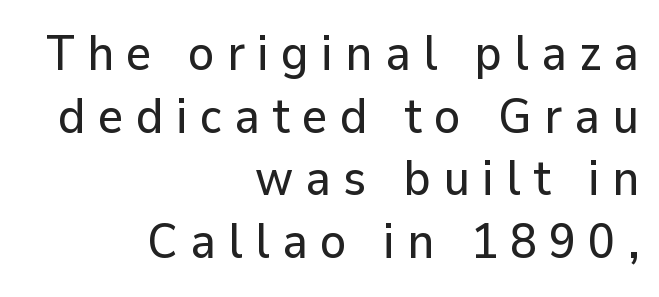
{"serif": "no", "italic": "no", "width": "normal", "stroke_contrast": "low", "x_height": "medium", "monospaced": "no", "underline": "no", "align": "right", "line_spacing": "normal", "line_spacing_ratio": 1.28, "letter_spacing": "wide", "letter_spacing_em": 0.25, "glyph_px": 49}
